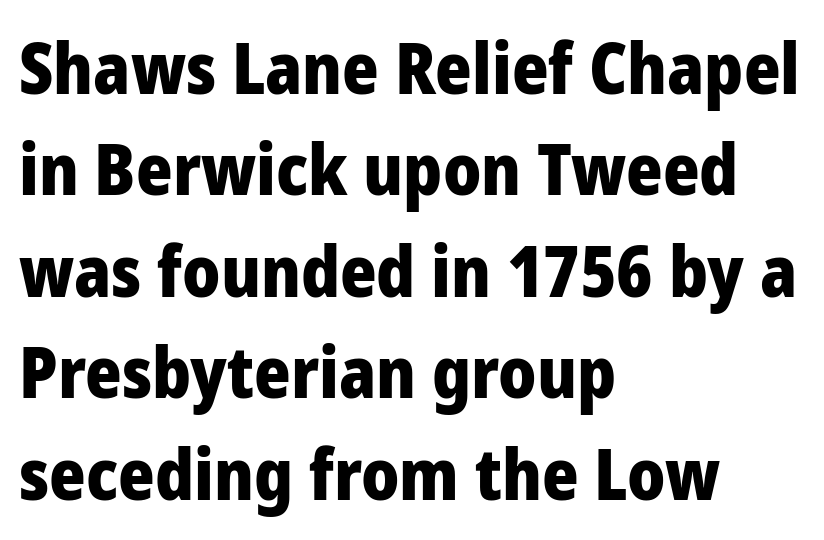
The image shows 70 px heavy sans-serif type, upright; set left-aligned, normal line spacing (1.45x), normal letter spacing, not underlined; low stroke contrast and a medium x-height.
